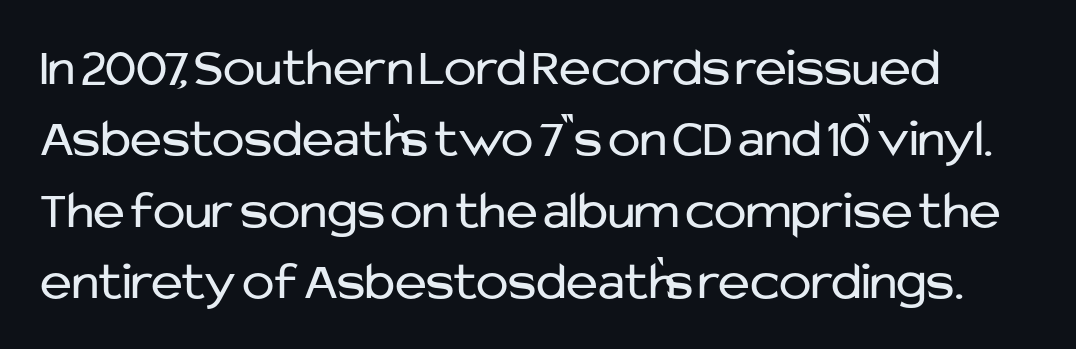
{"serif": "no", "italic": "no", "bold": "no", "weight": "regular", "width": "normal", "stroke_contrast": "low", "x_height": "medium", "monospaced": "no", "underline": "no", "line_spacing": "normal", "line_spacing_ratio": 1.32, "letter_spacing": "normal", "letter_spacing_em": 0.0, "glyph_px": 54}
